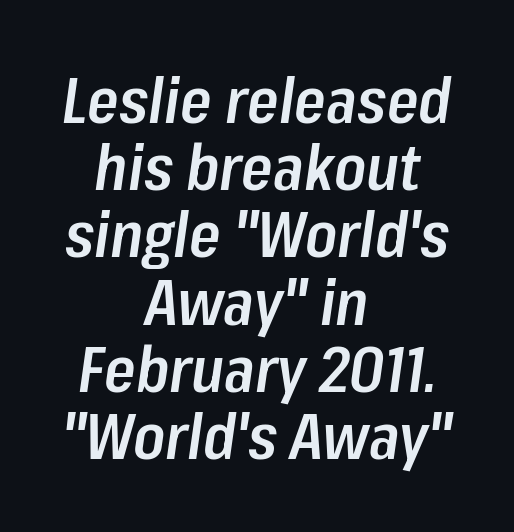
The image shows 64 px semibold, condensed type, italic (leaning right); set centered, tight line spacing (1.05x), normal letter spacing, not underlined; low stroke contrast and a medium x-height.
